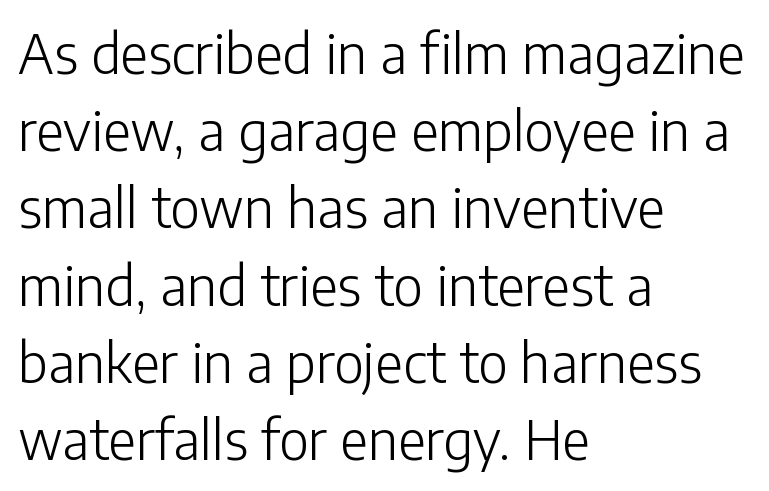
The cut favours lightness, reaching ordinary text weight at its darkest. Each letter's strokes conclude bluntly, with no projecting serifs. No extra tracking has been applied to these lines. Varying glyph widths throughout — classic text-font behaviour. These lines stack with their left ends in a neat column. Is there much room between lines? A standard amount, neither cramped nor airy.
